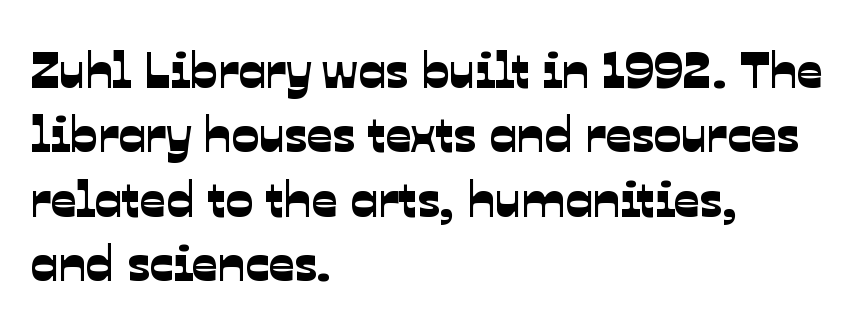
The image shows 51 px sans-serif type; set left-aligned, normal line spacing (1.26x), normal letter spacing, not underlined; low stroke contrast and a medium x-height.
